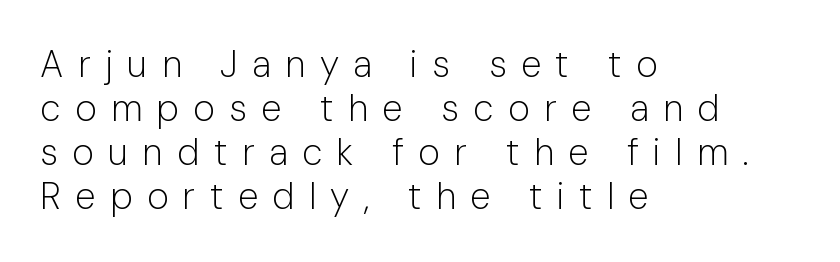
A clean baseline with only descenders dipping below it. Every row of glyphs begins at an identical x-position on the left. The rendering uses natural spacing where letterforms have individual widths. A light-to-regular cut is what we see here. Tracking here is generous; glyphs stand well apart from one another. The passage shown is typeset with a sans-serif family.
